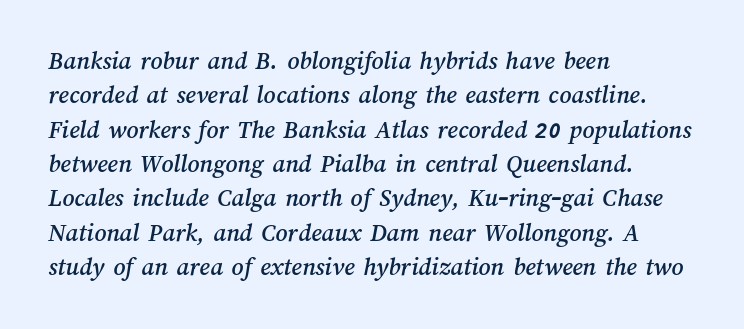
This rendering features lettering with no underline. Tracking here is standard; glyphs follow each other at the usual distance. The paragraph has a hard left edge and a soft right edge. Quick note: interline space is typical.
